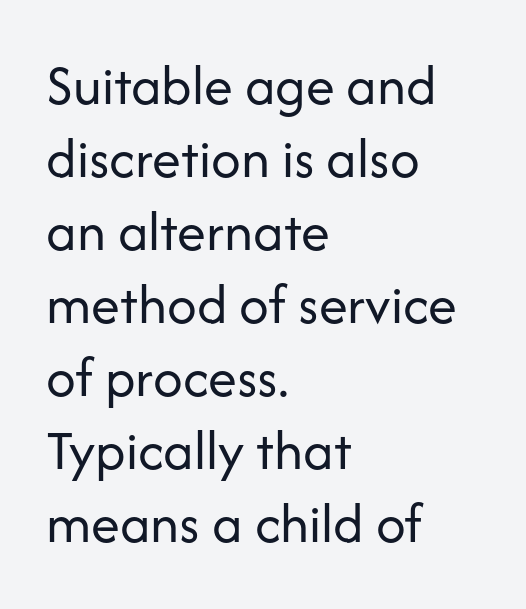
Weight: in the light-to-regular range. Check where the strokes stop: nothing finishes them off — pure sans. Only glyphs here, with clear space below each row. Evenly set lines give the paragraph a standard silhouette.
